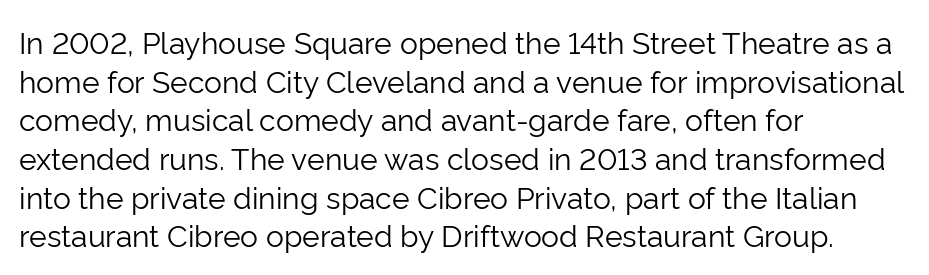
Here the designer chose a conventional face with non-uniform glyph widths. Plain, unruled lines of type. All the whitespace from short lines collects on the right. Note: no serifs on the glyphs. Characters follow at the spacing the type designer built in.
